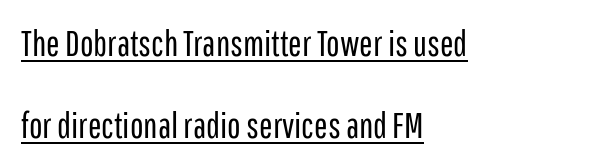
{"serif": "no", "italic": "no", "bold": "no", "weight": "regular", "width": "condensed", "stroke_contrast": "low", "x_height": "medium", "monospaced": "no", "underline": "yes", "align": "left", "line_spacing": "loose", "line_spacing_ratio": 2.27, "letter_spacing": "normal", "letter_spacing_em": 0.0, "glyph_px": 36}
